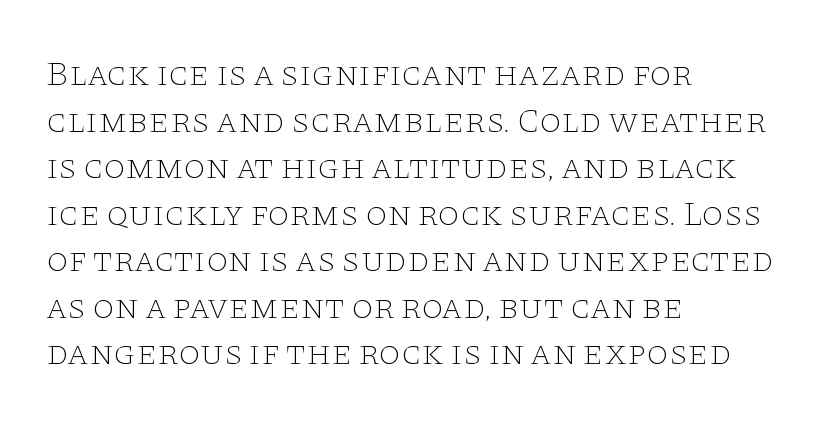
{"serif": "yes", "italic": "no", "bold": "no", "weight": "thin", "width": "wide", "stroke_contrast": "low", "x_height": "large", "monospaced": "no", "underline": "no", "align": "left", "line_spacing": "normal", "line_spacing_ratio": 1.33, "letter_spacing": "normal", "letter_spacing_em": 0.0, "glyph_px": 35}
